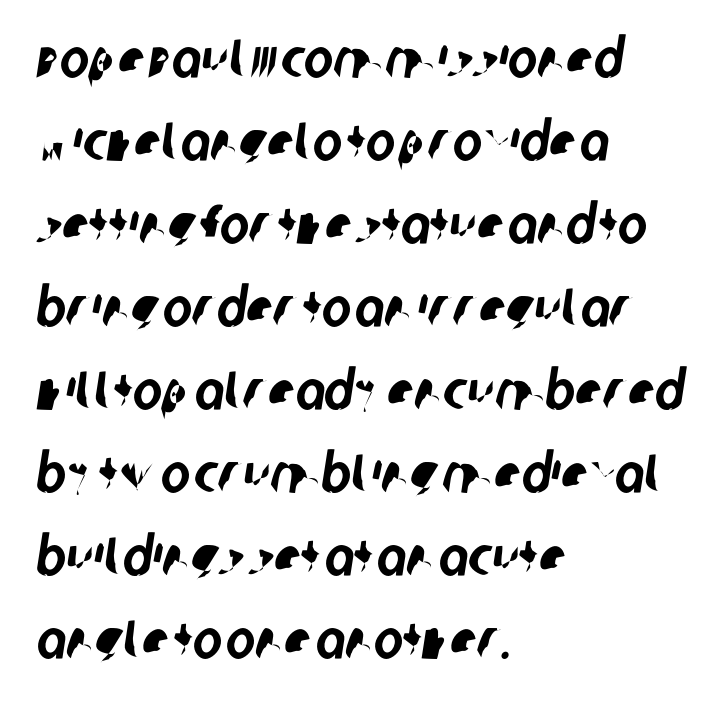
{"serif": "no", "width": "condensed", "stroke_contrast": "low", "x_height": "large", "monospaced": "no", "underline": "no", "align": "left", "line_spacing": "normal", "line_spacing_ratio": 1.51, "letter_spacing": "normal", "letter_spacing_em": 0.0, "glyph_px": 55}
